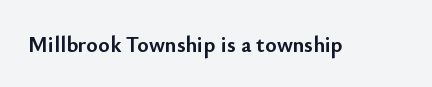
The image shows 22 px bold type, upright; set normal letter spacing, not underlined.
